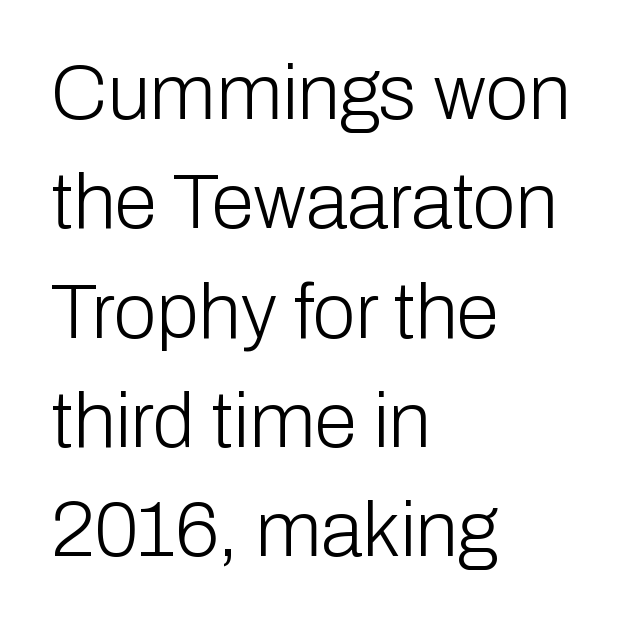
The image shows 77 px light sans-serif type, upright; set left-aligned, normal line spacing (1.42x), normal letter spacing, not underlined; low stroke contrast and a medium x-height.
